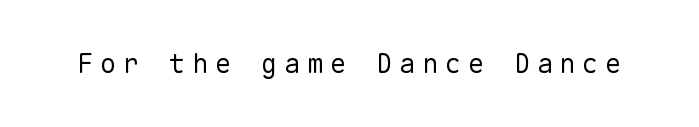
{"italic": "no", "bold": "no", "underline": "no", "letter_spacing": "wide", "letter_spacing_em": 0.25, "glyph_px": 27}
